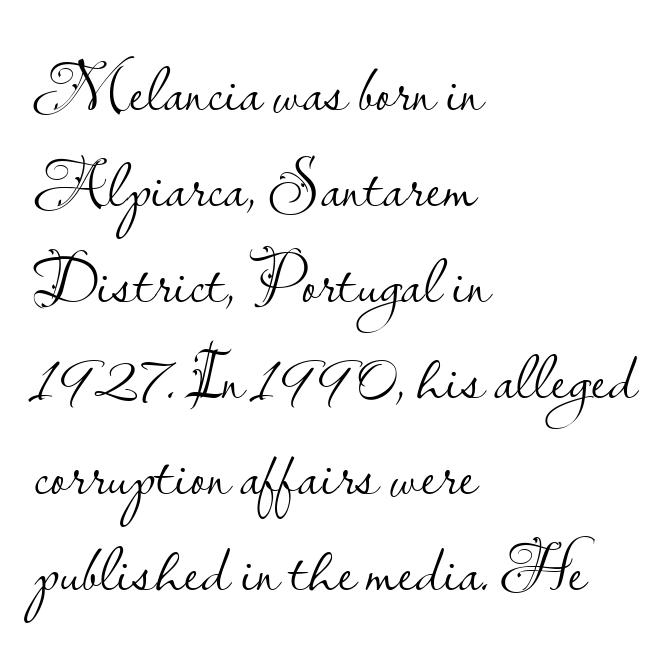
{"serif": "no", "bold": "no", "weight": "light", "width": "normal", "stroke_contrast": "low", "x_height": "small", "monospaced": "no", "underline": "no", "align": "left", "line_spacing": "normal", "line_spacing_ratio": 1.39, "letter_spacing": "normal", "letter_spacing_em": 0.0, "glyph_px": 69}
